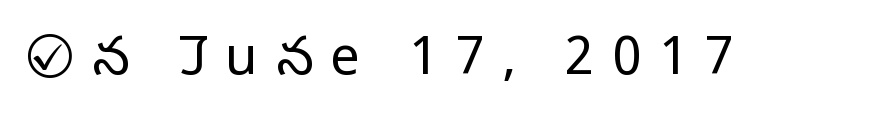
The image shows 53 px light sans-serif type, upright; set unusually wide letter spacing (+0.33 em), not underlined; low stroke contrast and a medium x-height.
